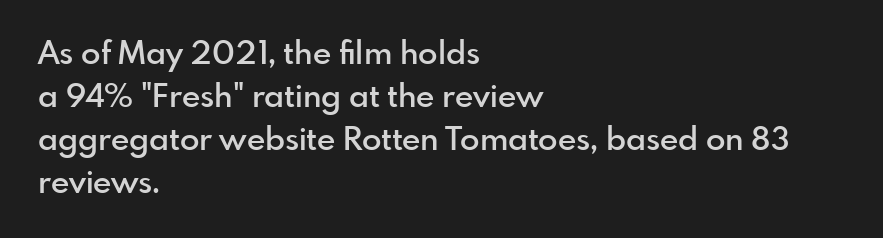
{"serif": "no", "italic": "no", "bold": "semi", "weight": "semibold", "width": "normal", "x_height": "small", "monospaced": "no", "underline": "no", "align": "left", "line_spacing": "normal", "line_spacing_ratio": 1.34, "letter_spacing": "normal", "letter_spacing_em": 0.0, "glyph_px": 32}
